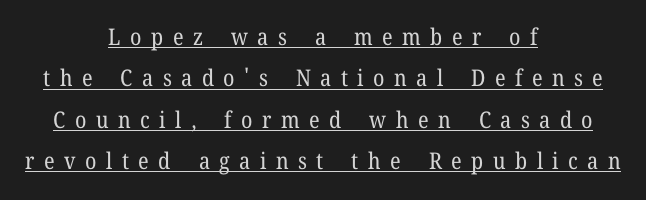
{"italic": "no", "bold": "no", "underline": "yes", "align": "center", "line_spacing_ratio": 1.8, "letter_spacing": "wide", "letter_spacing_em": 0.41, "glyph_px": 23}
